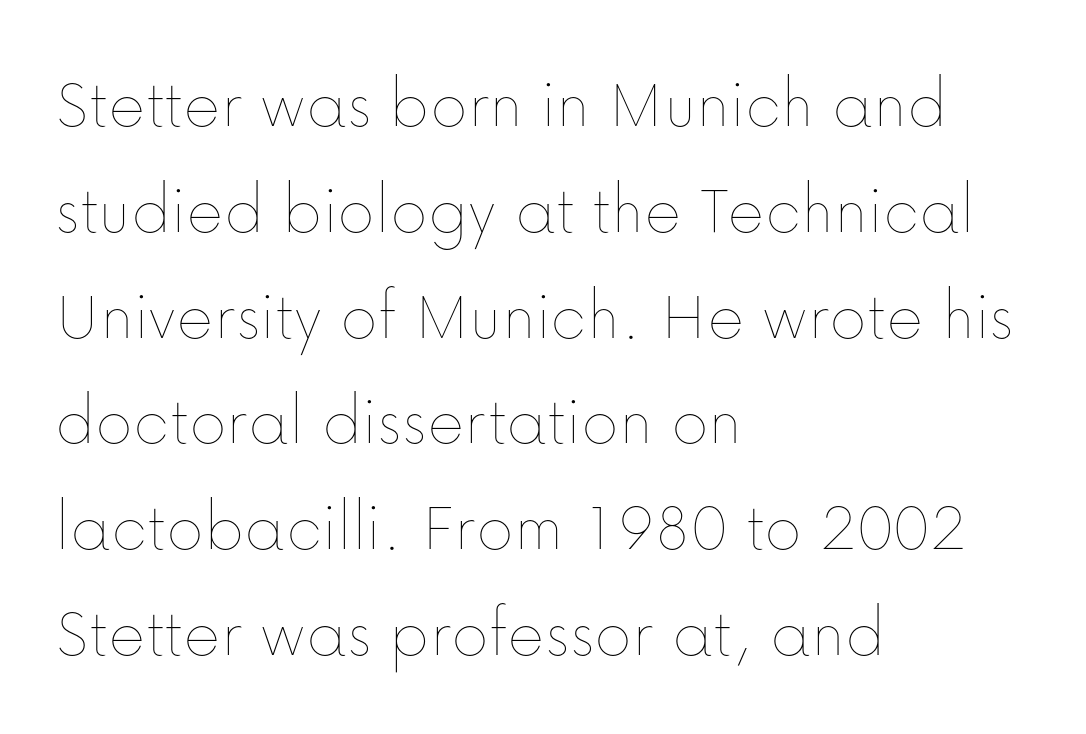
Q: Is the text bold? A: No.
Q: Is the text italic (slanted)? A: No, it is upright.
Q: Is the text underlined? A: No.
Q: How is the paragraph aligned? A: Left-aligned.
Q: Is the spacing between letters normal or unusually wide? A: Normal.
Q: Is the spacing between lines tight, normal or loose? A: Normal.
Q: Width (condensed, normal, or wide)? A: Normal.
Q: Stroke contrast? A: Low.
Q: x-height? A: Medium.
Q: Monospaced? A: No.
